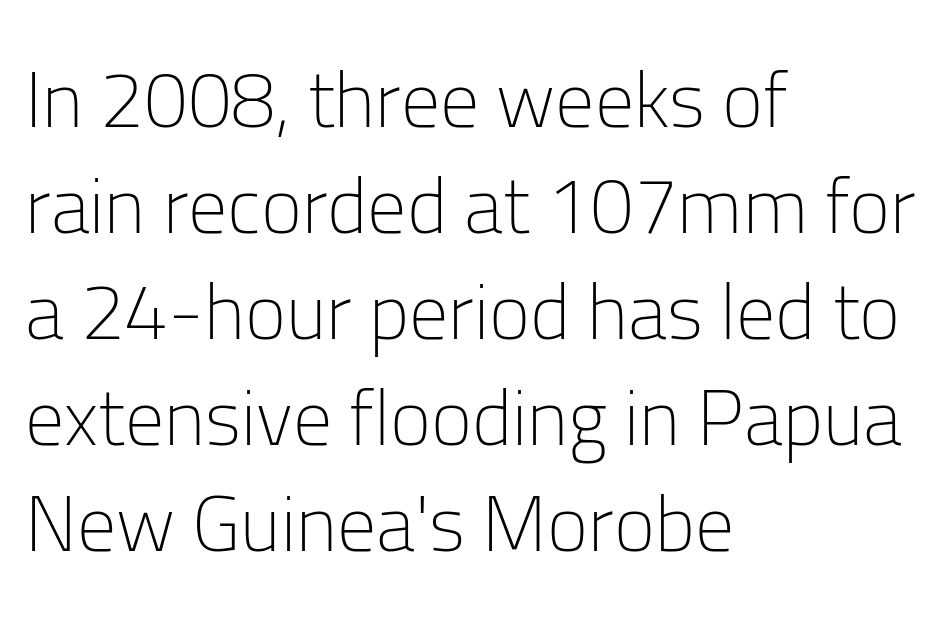
What kind of face is this? One without serifs — a sans. This rendering leaves character spacing at its baseline value. No italicization has been applied; the sample stays upright. The passage shown is typed in a proportional face where columns would drift.
